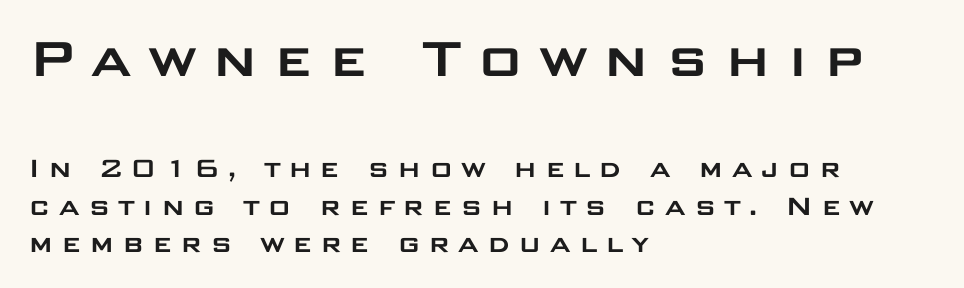
These lines stack with their left ends in a neat column. The letters stand straight up with perfectly vertical stems. Which of the two is more prominent by size? The first, at the top. What stands out about the letter spacing? Its width — letters are far apart. The glyphs are unaccompanied by any horizontal stroke below them. A sans-serif font was chosen for this passage.
